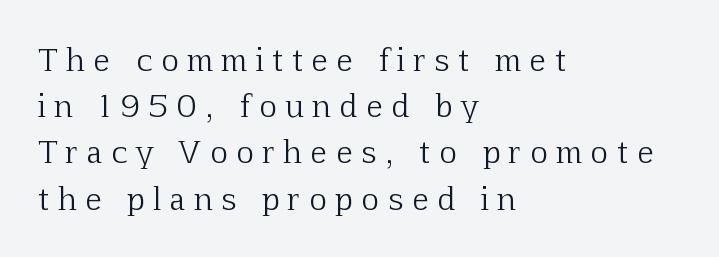
{"serif": "yes", "italic": "no", "bold": "no", "weight": "light", "width": "normal", "stroke_contrast": "low", "x_height": "medium", "monospaced": "no", "underline": "no", "align": "left", "line_spacing": "normal", "line_spacing_ratio": 1.54, "letter_spacing": "wide", "letter_spacing_em": 0.3, "glyph_px": 30}
